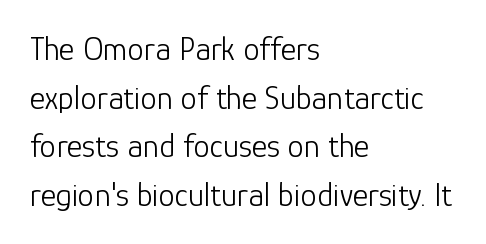
The image shows 33 px light sans-serif type, upright; set left-aligned, normal line spacing (1.47x), normal letter spacing, not underlined; low stroke contrast and a medium x-height.
